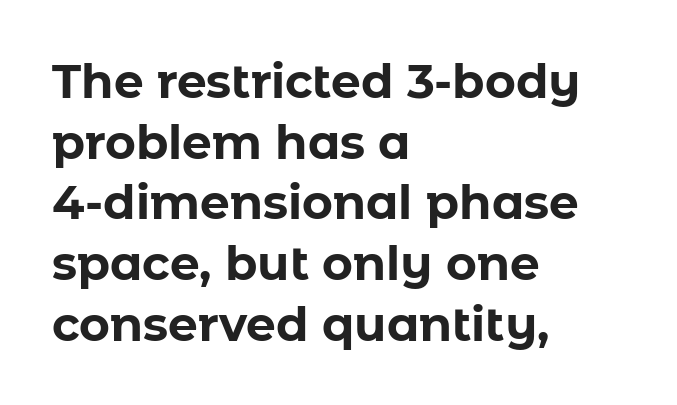
{"serif": "no", "italic": "no", "bold": "yes", "weight": "bold", "width": "normal", "stroke_contrast": "low", "x_height": "medium", "monospaced": "no", "underline": "no", "align": "left", "line_spacing": "normal", "line_spacing_ratio": 1.29, "letter_spacing": "normal", "letter_spacing_em": 0.0, "glyph_px": 47}
